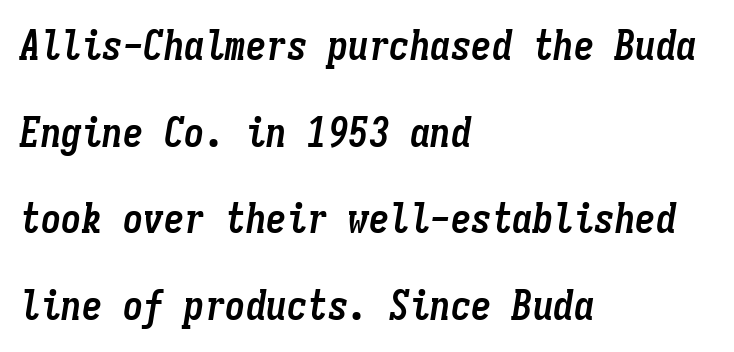
{"italic": "yes", "lean": "right", "slant_degrees": 9, "bold": "yes", "weight": "semibold", "width": "condensed", "stroke_contrast": "low", "x_height": "medium", "monospaced": "yes", "underline": "no", "align": "left", "line_spacing": "loose", "line_spacing_ratio": 2.11, "letter_spacing": "normal", "letter_spacing_em": 0.0, "glyph_px": 41}
